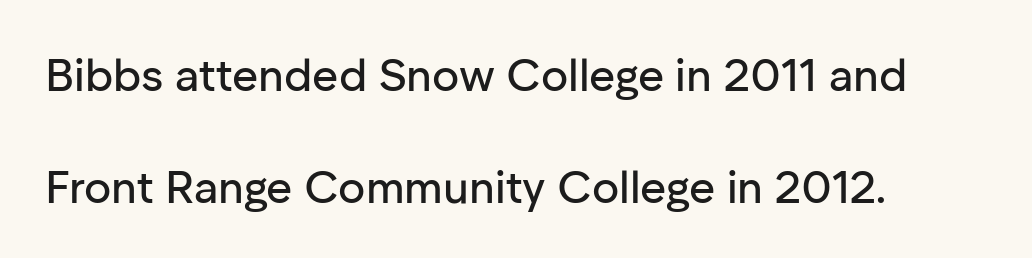
Looks like regular typesetting: each glyph gets only the width it needs. Nope, not italic — everything's standing straight. This rendering leaves character spacing at its baseline value. These lines stand farther apart than default settings would place them. Short and long lines alike share a common starting point at left.
